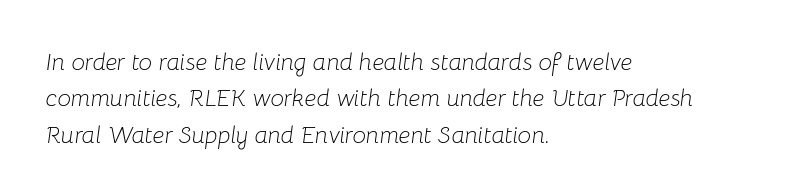
Q: Is the text bold? A: No.
Q: Is the text italic (slanted)? A: Yes, it leans right by about 8 degrees.
Q: Is the text underlined? A: No.
Q: How is the paragraph aligned? A: Left-aligned.
Q: Is the spacing between letters normal or unusually wide? A: Normal.
Q: Is the spacing between lines tight, normal or loose? A: Normal.
